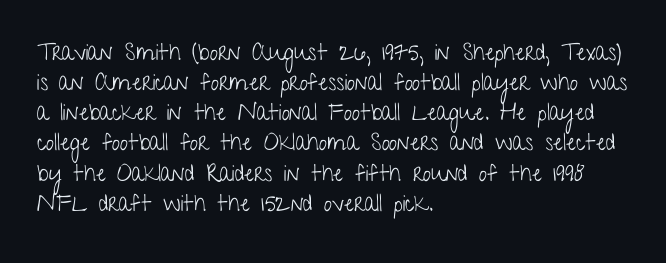
Q: Is the text bold? A: No.
Q: Is the text italic (slanted)? A: No, it is upright.
Q: Is the text underlined? A: No.
Q: How is the paragraph aligned? A: Left-aligned.
Q: Is the spacing between letters normal or unusually wide? A: Normal.
Q: Is the spacing between lines tight, normal or loose? A: Normal.
